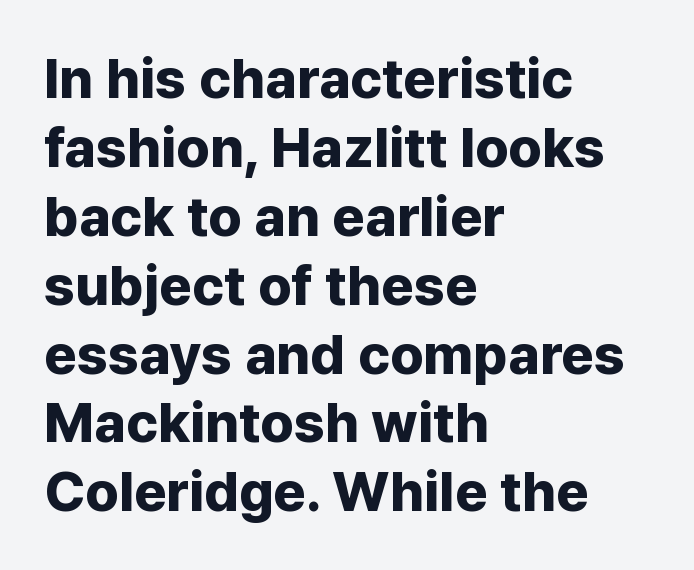
Emphasis by weight is at full strength: bold. Each letter's strokes conclude bluntly, with no projecting serifs. Character widths vary here, with narrow letters taking less room than wide ones. Does extra space separate the letters? No, they use regular spacing. Ascenders rise straight up at ninety degrees. Where is the straight margin? On the left.
